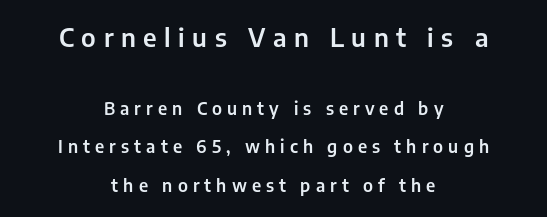
These lines were composed using upright roman letters. Both edges are ragged and mirror each other, which tells us the setting is centered. Honestly, the rows look like they've been pulled way apart. Glance below the letters and you will spot only blank space. The passage shown has open, widely tracked lettering throughout. Character size in the leading block exceeds that of the trailing block.
